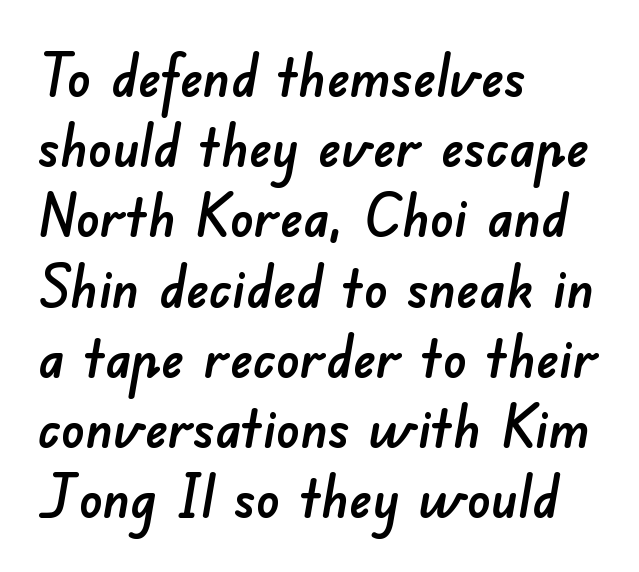
{"serif": "no", "width": "normal", "stroke_contrast": "low", "x_height": "small", "monospaced": "no", "underline": "no", "align": "left", "line_spacing_ratio": 1.21, "letter_spacing": "normal", "letter_spacing_em": 0.0, "glyph_px": 58}
